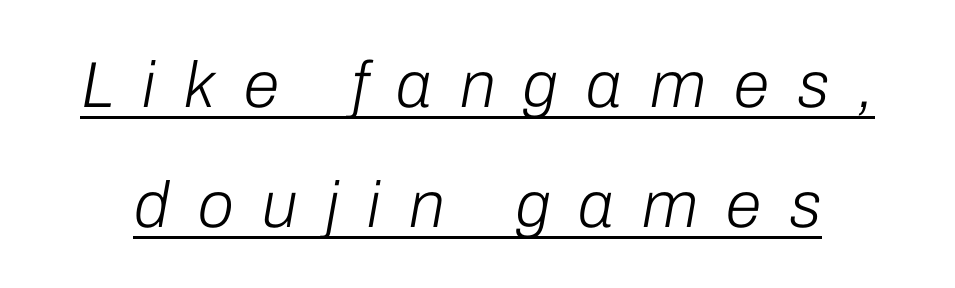
The cut favours lightness, reaching ordinary text weight at its darkest. This rendering widens character spacing well past its baseline value. In terms of posture, this sample is oblique. Check the space under the baseline: a stroke is drawn there.
